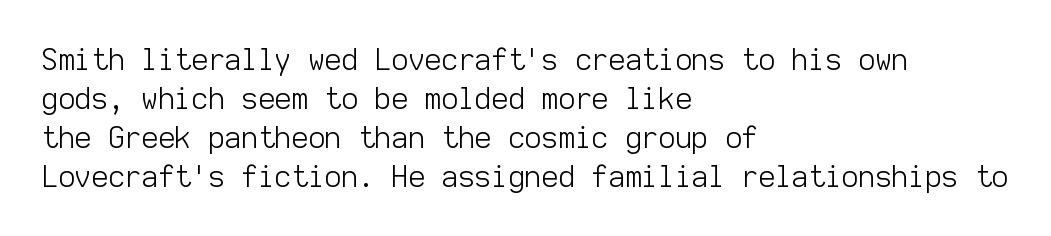
{"serif": "no", "italic": "no", "bold": "no", "weight": "light", "width": "normal", "stroke_contrast": "low", "x_height": "medium", "monospaced": "yes", "underline": "no", "align": "left", "line_spacing": "normal", "line_spacing_ratio": 1.34, "letter_spacing": "normal", "letter_spacing_em": 0.0, "glyph_px": 29}
